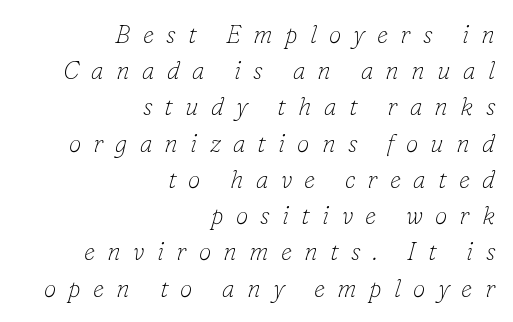
{"italic": "yes", "lean": "right", "slant_degrees": 16, "bold": "no", "underline": "no", "align": "right", "line_spacing": "normal", "line_spacing_ratio": 1.45, "letter_spacing": "wide", "letter_spacing_em": 0.49, "glyph_px": 25}
